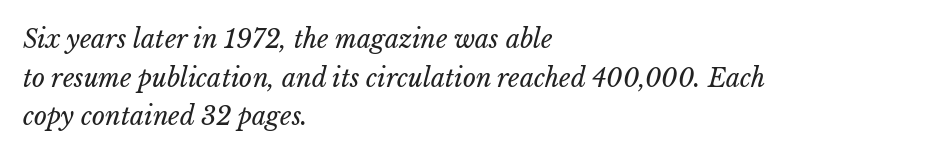
{"italic": "yes", "lean": "right", "slant_degrees": 15, "bold": "no", "underline": "no", "align": "left", "line_spacing": "normal", "line_spacing_ratio": 1.55, "letter_spacing": "normal", "letter_spacing_em": 0.0, "glyph_px": 25}
